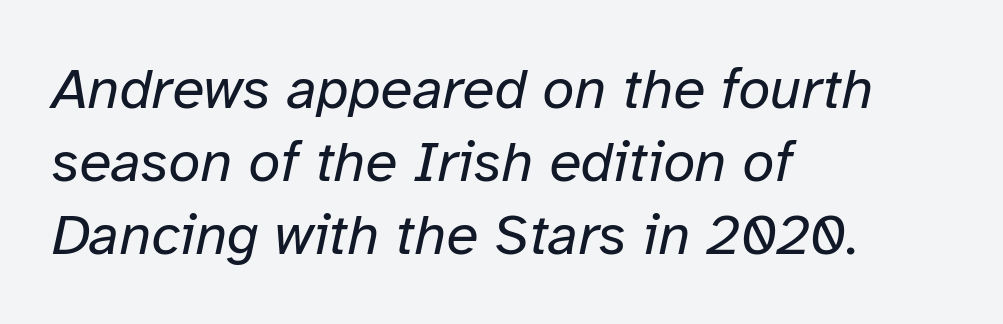
The image shows 58 px regular-weight type, italic (leaning right); set left-aligned, normal line spacing (1.26x), normal letter spacing, not underlined; low stroke contrast and a medium x-height.
